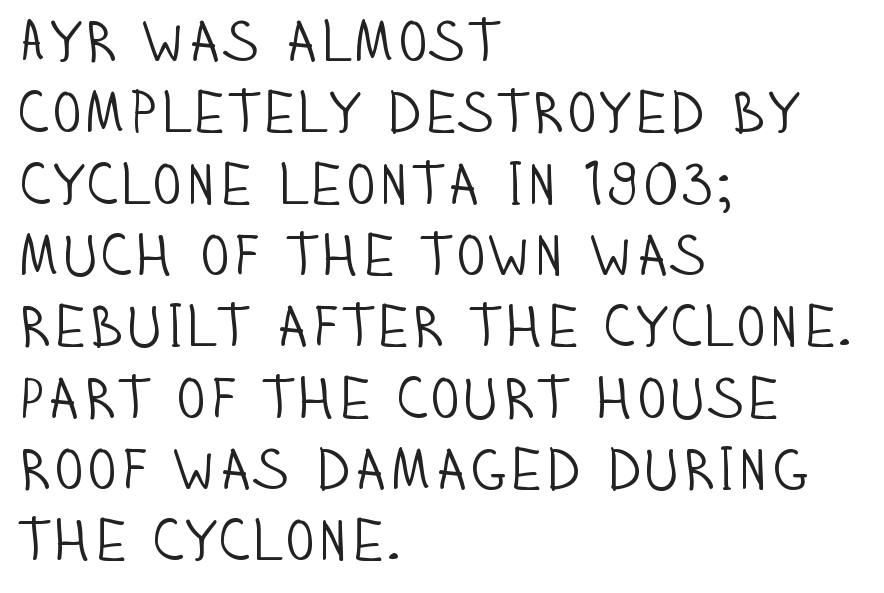
Q: Is the text bold? A: No.
Q: Is the text italic (slanted)? A: No, it is upright.
Q: Is the typeface a serif or a sans-serif typeface? A: Sans-serif.
Q: Is the text underlined? A: No.
Q: How is the paragraph aligned? A: Left-aligned.
Q: Is the spacing between letters normal or unusually wide? A: Normal.
Q: Width (condensed, normal, or wide)? A: Condensed.
Q: Stroke contrast? A: Low.
Q: x-height? A: Large.
Q: Monospaced? A: No.
